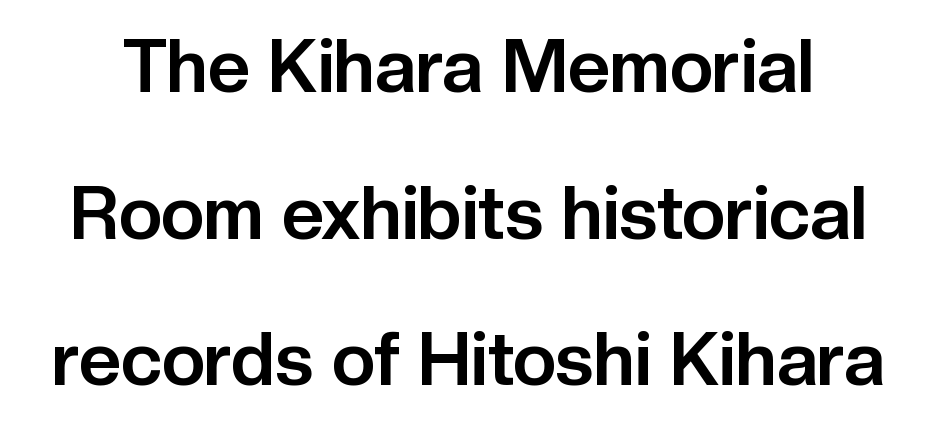
Q: Is the text bold? A: Yes.
Q: Is the text italic (slanted)? A: No, it is upright.
Q: Is the typeface a serif or a sans-serif typeface? A: Sans-serif.
Q: Is the text underlined? A: No.
Q: Is the spacing between letters normal or unusually wide? A: Normal.
Q: Is the spacing between lines tight, normal or loose? A: Loose.
Q: Width (condensed, normal, or wide)? A: Normal.
Q: Stroke contrast? A: Low.
Q: x-height? A: Medium.
Q: Monospaced? A: No.
